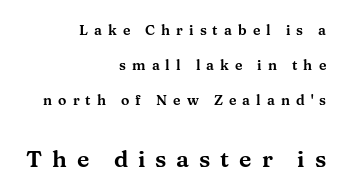
The image shows 23 px text type, upright; set right-aligned, loose line spacing (2.5x), unusually wide letter spacing (+0.43 em), not underlined; the second (bottom) block is 1.64x larger.
